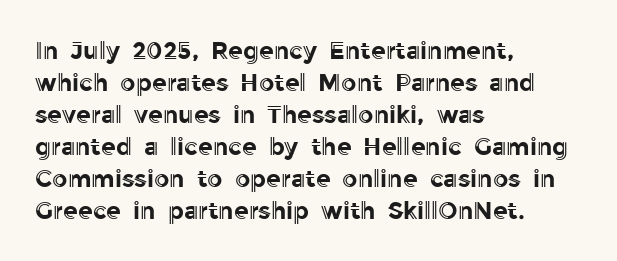
No italicization has been applied; the sample stays upright. The vertical gap from one line to the next is medium. Standard letterfit; no display-style spreading of the glyphs. The passage is arranged the way most books set body copy — flush left. Rule under the text: the space is simply empty.
